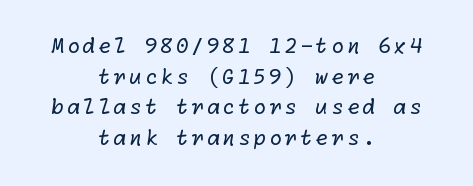
Bare-footed words on every line. Think standard paragraph weight, or any step lighter than that. These lines stack symmetrically, like a column narrowing and widening about its center. This sample keeps an unexceptional amount of space between lines.
